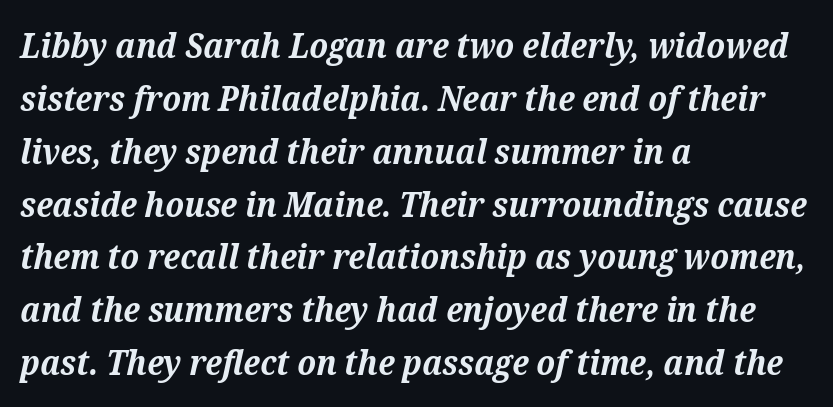
Q: Is the text bold? A: Yes.
Q: Is the text italic (slanted)? A: Yes, it leans right by about 12 degrees.
Q: Is the typeface a serif or a sans-serif typeface? A: Serif.
Q: Is the text underlined? A: No.
Q: How is the paragraph aligned? A: Left-aligned.
Q: Is the spacing between letters normal or unusually wide? A: Normal.
Q: Is the spacing between lines tight, normal or loose? A: Normal.
Q: Width (condensed, normal, or wide)? A: Normal.
Q: Stroke contrast? A: Medium.
Q: x-height? A: Medium.
Q: Monospaced? A: No.
